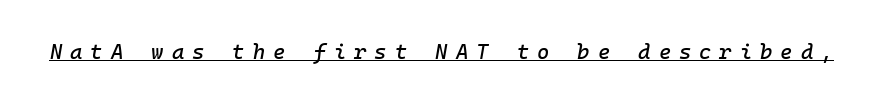
Does the lettering tilt? It does — this is italic. Underline: present. The gaps between neighbouring characters are conspicuously large.
